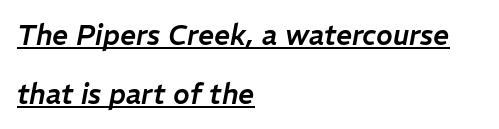
Q: Is the text italic (slanted)? A: Yes, it leans right by about 11 degrees.
Q: Is the text underlined? A: Yes.
Q: How is the paragraph aligned? A: Left-aligned.
Q: Is the spacing between letters normal or unusually wide? A: Normal.
Q: Is the spacing between lines tight, normal or loose? A: Loose.
Q: Width (condensed, normal, or wide)? A: Normal.
Q: Stroke contrast? A: Low.
Q: x-height? A: Medium.
Q: Monospaced? A: No.
